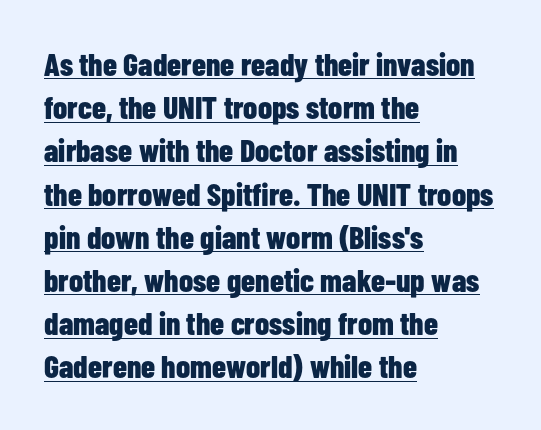
Q: Is the text bold? A: Yes.
Q: Is the text italic (slanted)? A: No, it is upright.
Q: Is the typeface a serif or a sans-serif typeface? A: Sans-serif.
Q: Is the text underlined? A: Yes.
Q: How is the paragraph aligned? A: Left-aligned.
Q: Is the spacing between letters normal or unusually wide? A: Normal.
Q: Is the spacing between lines tight, normal or loose? A: Normal.
Q: Width (condensed, normal, or wide)? A: Condensed.
Q: Stroke contrast? A: Low.
Q: x-height? A: Medium.
Q: Monospaced? A: No.
